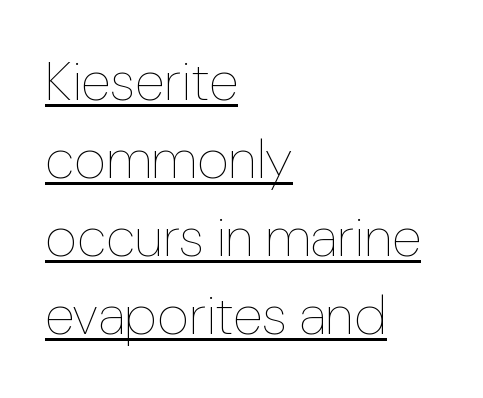
Q: Is the text bold? A: No.
Q: Is the text italic (slanted)? A: No, it is upright.
Q: Is the text underlined? A: Yes.
Q: How is the paragraph aligned? A: Left-aligned.
Q: Is the spacing between letters normal or unusually wide? A: Normal.
Q: Is the spacing between lines tight, normal or loose? A: Normal.
Q: Width (condensed, normal, or wide)? A: Normal.
Q: Stroke contrast? A: Low.
Q: x-height? A: Medium.
Q: Monospaced? A: No.
